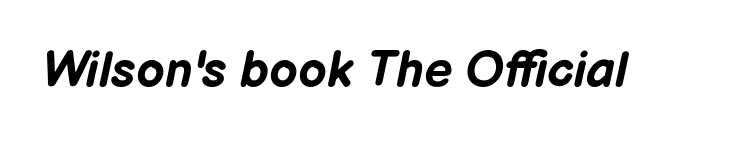
{"italic": "yes", "lean": "right", "slant_degrees": 12, "bold": "yes", "weight": "bold", "width": "normal", "stroke_contrast": "low", "x_height": "medium", "monospaced": "no", "underline": "no", "letter_spacing": "normal", "letter_spacing_em": 0.0, "glyph_px": 50}
